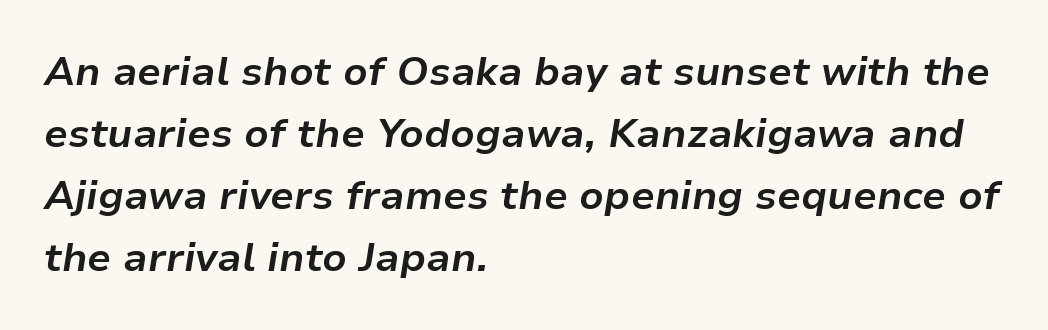
The image shows 40 px bold type, italic (leaning right); set left-aligned, normal line spacing (1.55x), normal letter spacing, not underlined; low stroke contrast and a medium x-height.
